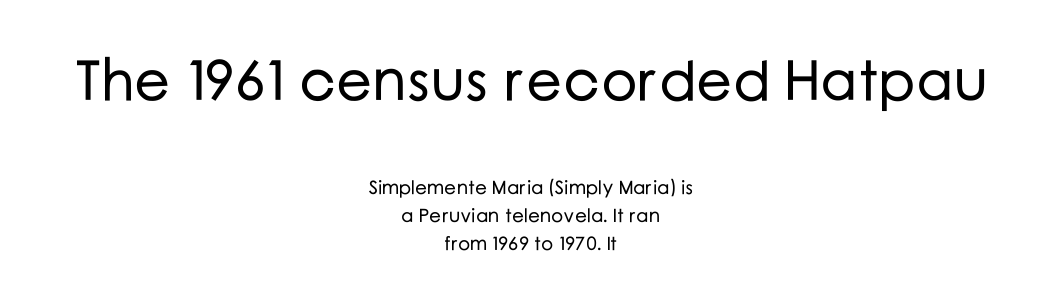
The words here are not underlined. Visually the block forms a symmetrical silhouette, jagged on both flanks. Evenly set lines give the paragraph a standard silhouette. These lines are rendered in a variable-pitch font. Characters remain perfectly vertical along every line.
